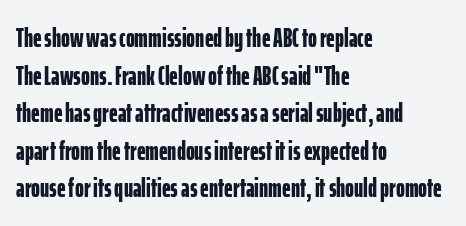
Its strokes are broad and dark, the hallmark of bold type. The letterforms sit shoulder to shoulder at normal distance. Horizontal alignment here is leftward, the default for most running prose. Each new line begins a customary step beneath the previous one. Has an underline been added? It has not. Characters remain perfectly vertical along every line.
